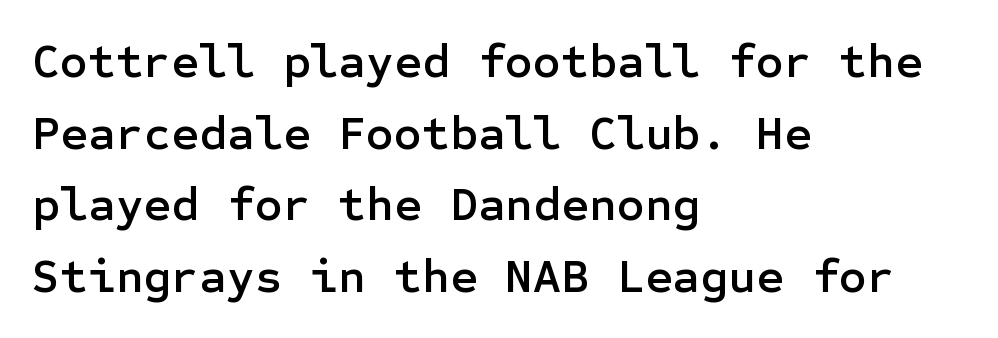
The image shows 48 px sans-serif type, upright; set left-aligned, normal line spacing (1.49x), normal letter spacing, not underlined; low stroke contrast and a medium x-height.
